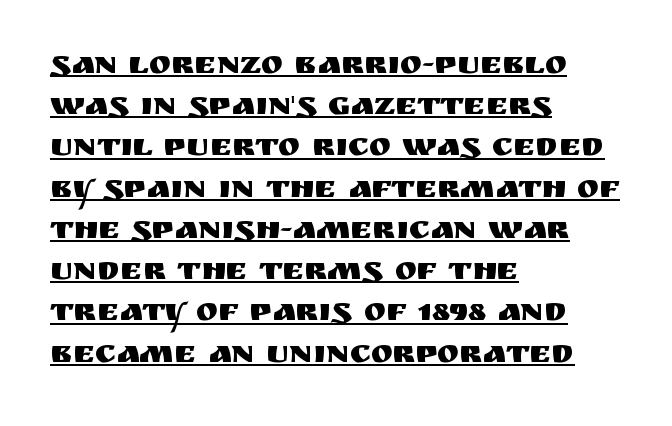
Q: Is the text italic (slanted)? A: No, it is upright.
Q: Is the typeface a serif or a sans-serif typeface? A: Sans-serif.
Q: Is the text underlined? A: Yes.
Q: How is the paragraph aligned? A: Left-aligned.
Q: Is the spacing between letters normal or unusually wide? A: Normal.
Q: Is the spacing between lines tight, normal or loose? A: Normal.
Q: Width (condensed, normal, or wide)? A: Normal.
Q: Stroke contrast? A: Medium.
Q: x-height? A: Large.
Q: Monospaced? A: No.
